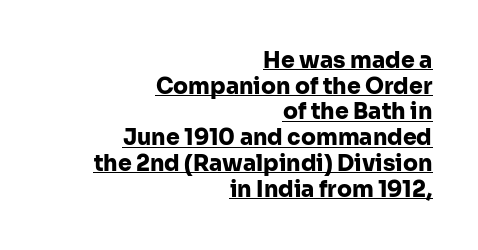
The image shows 22 px bold type, upright; set right-aligned, line spacing 1.17x, normal letter spacing, underlined.
